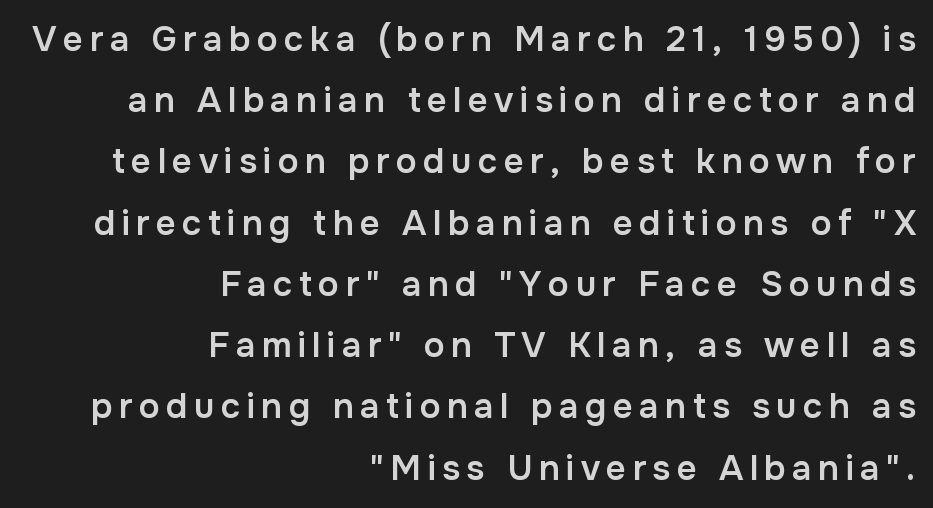
{"serif": "no", "italic": "no", "bold": "semi", "weight": "semibold", "width": "normal", "stroke_contrast": "low", "x_height": "medium", "monospaced": "no", "underline": "no", "align": "right", "line_spacing_ratio": 1.75, "glyph_px": 35}
